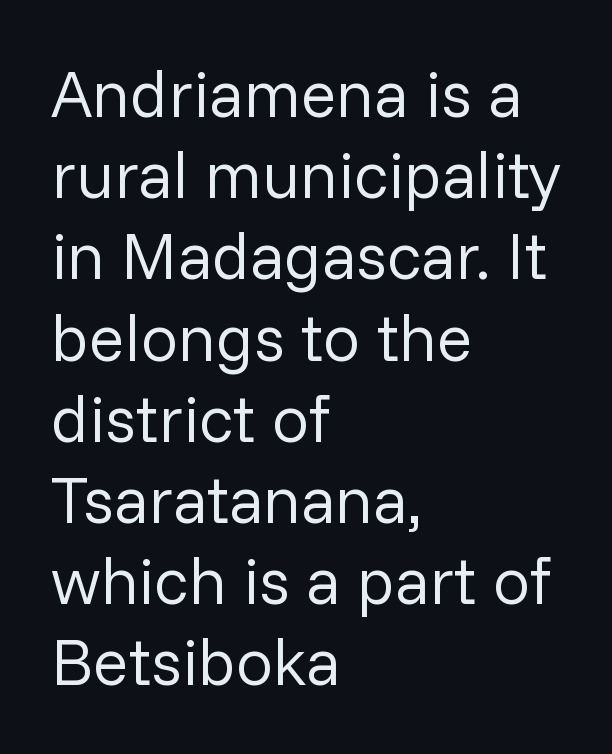
Q: Is the text bold? A: No.
Q: Is the text italic (slanted)? A: No, it is upright.
Q: Is the typeface a serif or a sans-serif typeface? A: Sans-serif.
Q: Is the text underlined? A: No.
Q: How is the paragraph aligned? A: Left-aligned.
Q: Is the spacing between letters normal or unusually wide? A: Normal.
Q: Width (condensed, normal, or wide)? A: Normal.
Q: Stroke contrast? A: Low.
Q: x-height? A: Medium.
Q: Monospaced? A: No.
